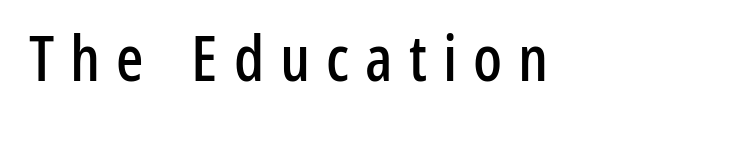
{"serif": "no", "italic": "no", "width": "condensed", "stroke_contrast": "low", "x_height": "medium", "monospaced": "no", "underline": "no", "align": "left", "letter_spacing": "wide", "letter_spacing_em": 0.25, "glyph_px": 64}
